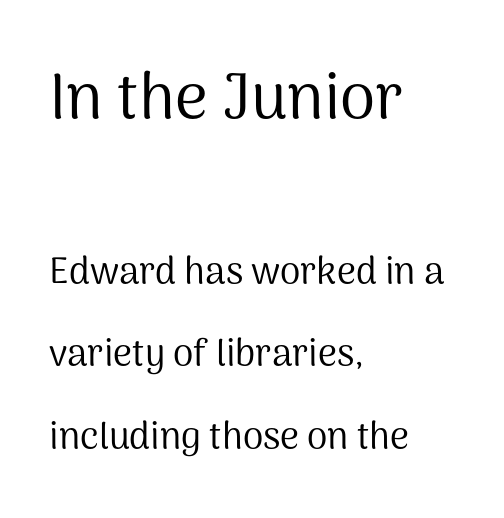
Grotesque or geometric, the face here clearly has no serifs. Scale decreases going downward across the two blocks. The letterforms sit at book weight or below. The letters sit at their default tracking, neither squeezed nor spread. The rendering uses a large line-height, opening up the rows. These lines were composed using upright roman letters.
